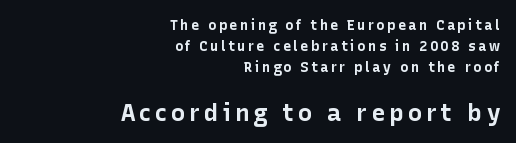
{"italic": "no", "bold": "yes", "underline": "no", "align": "right", "line_spacing": "normal", "line_spacing_ratio": 1.49, "larger_block": "second", "size_ratio": 1.71, "glyph_px": 24}
